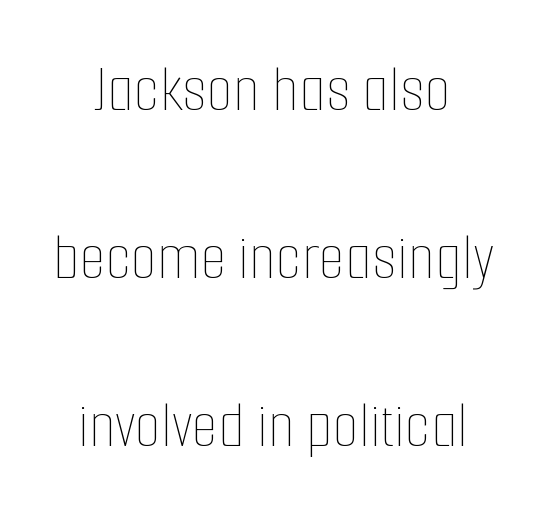
The image shows 68 px thin, condensed type, upright; set loose line spacing (2.47x), normal letter spacing, not underlined; low stroke contrast and a medium x-height.
